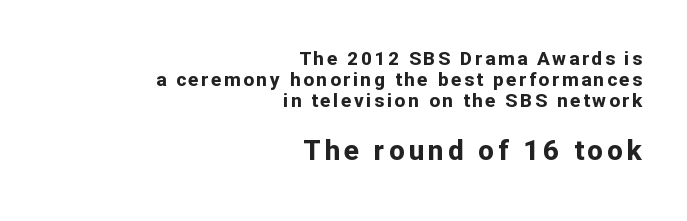
Q: Is the text bold? A: Yes.
Q: Is the text italic (slanted)? A: No, it is upright.
Q: Is the typeface a serif or a sans-serif typeface? A: Sans-serif.
Q: Is the text underlined? A: No.
Q: How is the paragraph aligned? A: Right-aligned.
Q: Is the spacing between lines tight, normal or loose? A: Tight.
Q: Which block of text is set in a larger size, the first (top) or the second (bottom)? A: The second (bottom) one.
Q: Width (condensed, normal, or wide)? A: Normal.
Q: Stroke contrast? A: Low.
Q: x-height? A: Medium.
Q: Monospaced? A: No.
